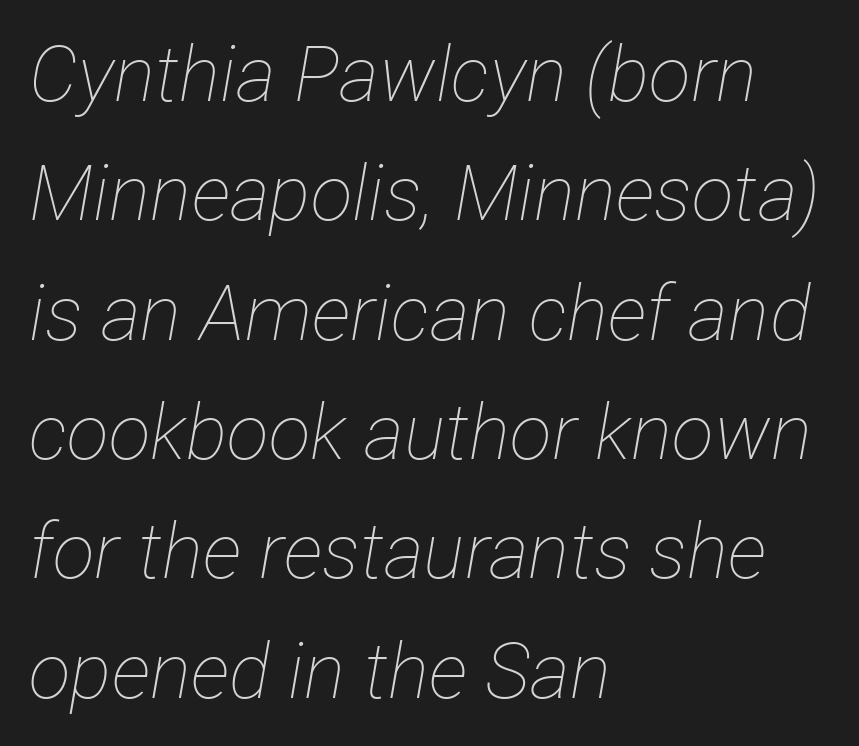
{"italic": "yes", "lean": "right", "slant_degrees": 12, "bold": "no", "weight": "thin", "width": "condensed", "stroke_contrast": "low", "x_height": "medium", "monospaced": "no", "underline": "no", "align": "left", "line_spacing": "normal", "line_spacing_ratio": 1.55, "letter_spacing": "normal", "letter_spacing_em": 0.0, "glyph_px": 77}
